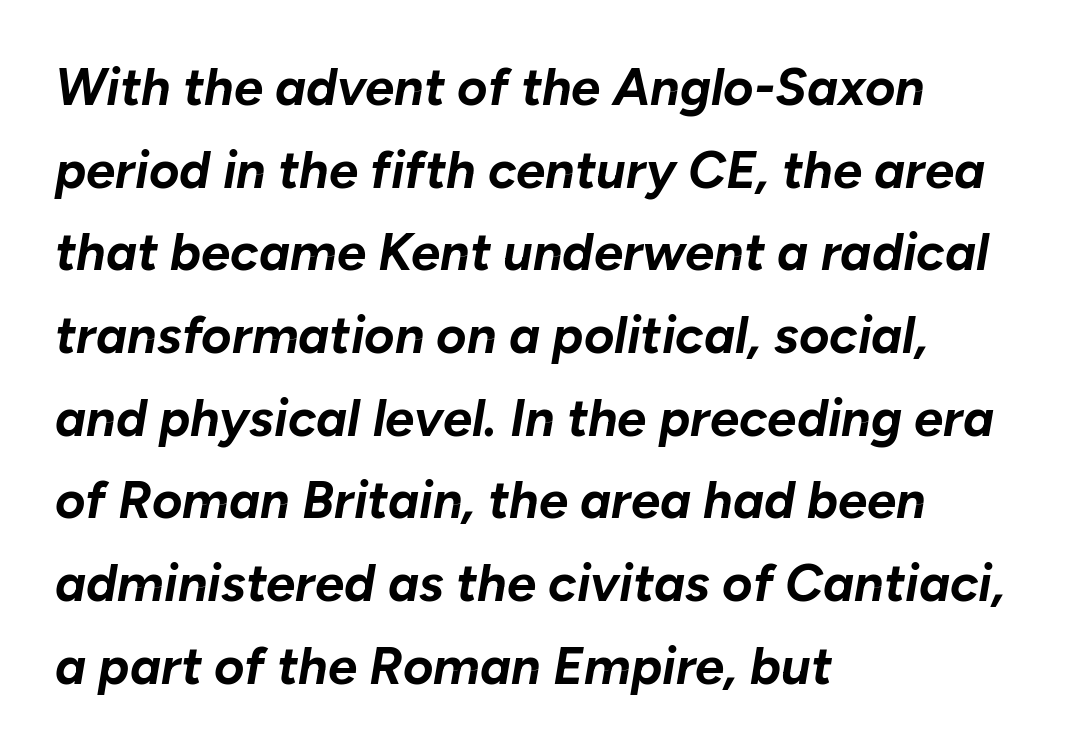
{"italic": "yes", "lean": "right", "slant_degrees": 10, "bold": "yes", "weight": "bold", "width": "normal", "stroke_contrast": "low", "x_height": "medium", "monospaced": "no", "underline": "no", "align": "left", "line_spacing": "normal", "line_spacing_ratio": 1.59, "letter_spacing": "normal", "letter_spacing_em": 0.0, "glyph_px": 52}
